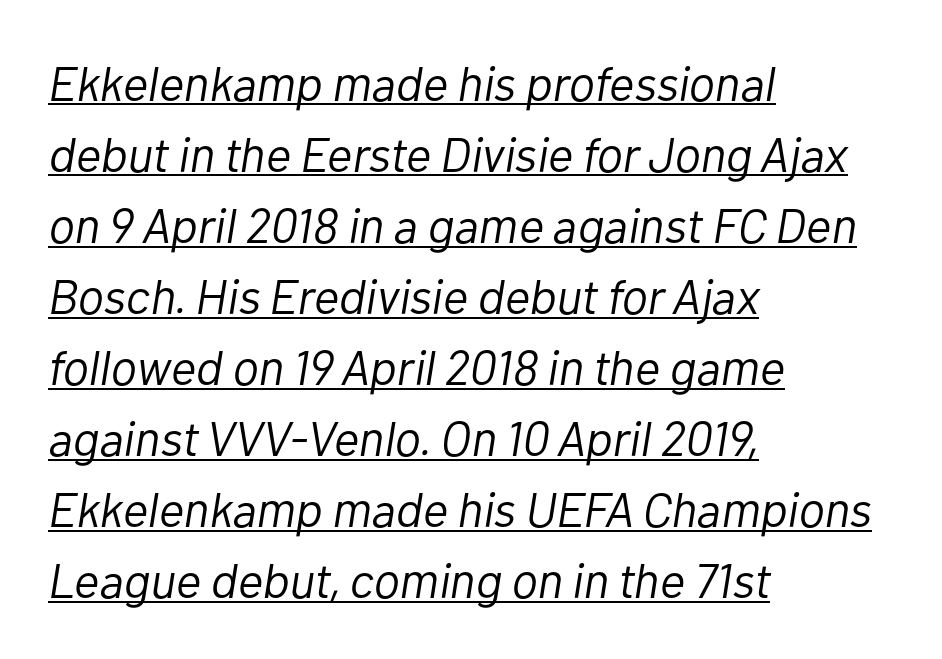
Quick note: underline on. Do the characters align in a grid? No, the font is proportional. The passage is arranged the way most books set body copy — flush left. Whoever set this chose a conventional vertical rhythm. The font is comparable to plain body text, perhaps lighter. This rendering leaves character spacing at its baseline value.
